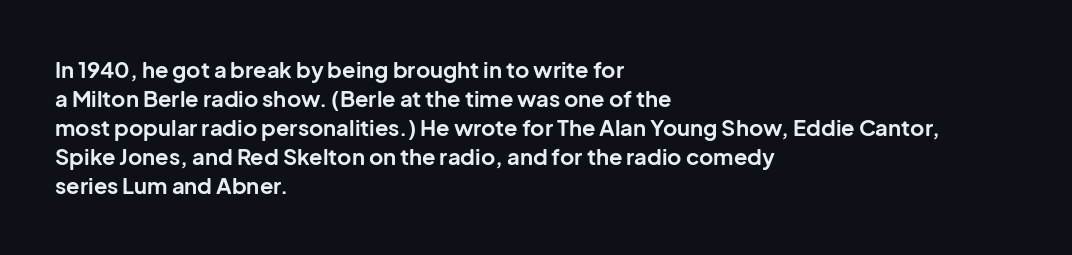
{"italic": "no", "bold": "yes", "underline": "no", "align": "left", "line_spacing": "normal", "line_spacing_ratio": 1.32, "letter_spacing": "normal", "letter_spacing_em": 0.0, "glyph_px": 22}
